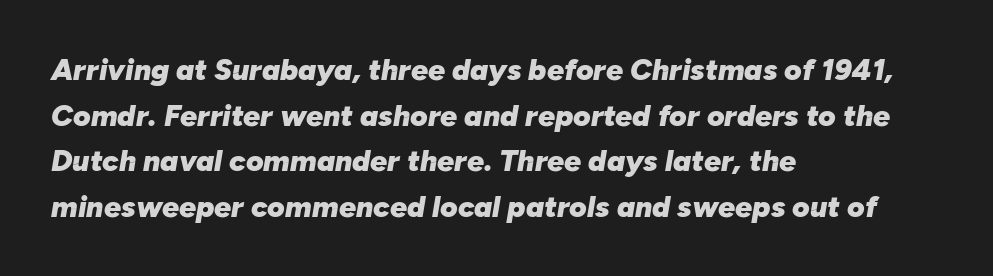
{"italic": "yes", "lean": "right", "slant_degrees": 10, "bold": "yes", "weight": "heavy", "width": "normal", "stroke_contrast": "low", "x_height": "medium", "monospaced": "no", "underline": "no", "align": "left", "line_spacing": "normal", "line_spacing_ratio": 1.52, "letter_spacing": "normal", "letter_spacing_em": 0.0, "glyph_px": 30}
